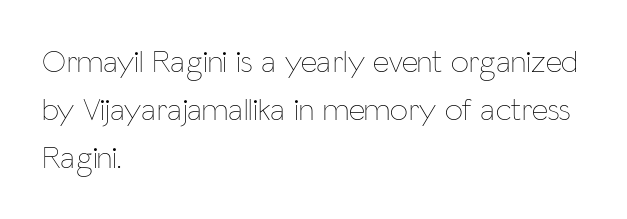
Posture: straight, roman, zero tilt. Whoever set this chose a conventional vertical rhythm. Heft: none added — not bold. The setting favours the left margin, as ordinary paragraphs usually do. A bare baseline throughout the passage.
